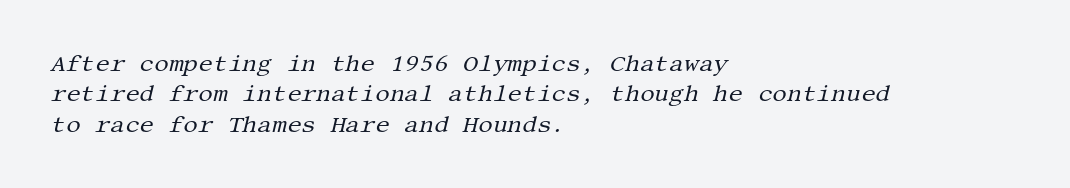
The image shows 23 px text type, italic (leaning right); set left-aligned, normal line spacing (1.32x), normal letter spacing, not underlined.
